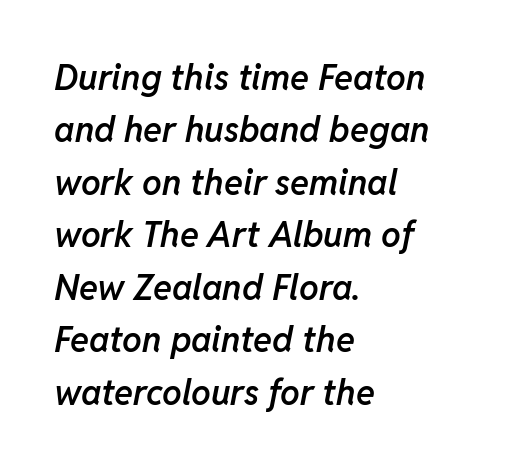
Between one letter and the next there's only the usual sliver of space. Slant detected: the letters are inclined. The space between consecutive lines is moderate. Varying glyph widths throughout — classic text-font behaviour. The strokes are fattened partway — semibold, not bold. Which margin do the lines hug? The left one — the right edge is uneven.
